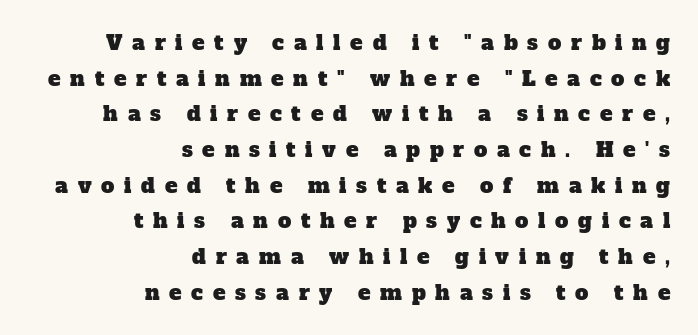
Q: Is the text underlined? A: No.
Q: How is the paragraph aligned? A: Right-aligned.
Q: Is the spacing between letters normal or unusually wide? A: Unusually wide.
Q: Is the spacing between lines tight, normal or loose? A: Normal.
